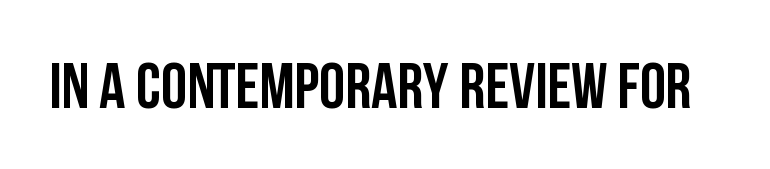
The image shows 65 px semibold, condensed sans-serif type, upright; set normal letter spacing, not underlined; low stroke contrast and a large x-height.
